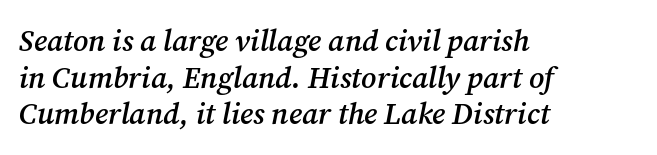
{"serif": "yes", "italic": "yes", "lean": "right", "slant_degrees": 12, "bold": "semi", "weight": "semibold", "width": "normal", "stroke_contrast": "medium", "x_height": "medium", "monospaced": "no", "underline": "no", "align": "left", "line_spacing_ratio": 1.22, "letter_spacing": "normal", "letter_spacing_em": 0.0, "glyph_px": 30}
